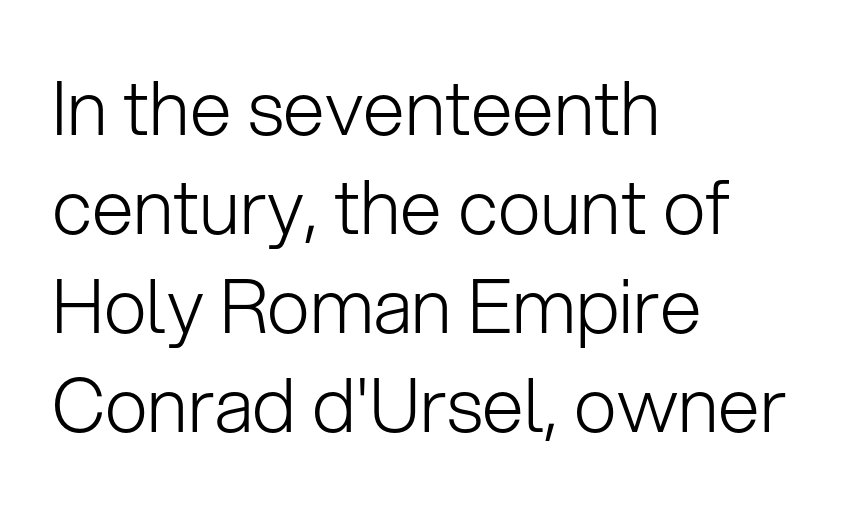
The image shows 75 px light sans-serif type, upright; set left-aligned, normal line spacing (1.32x), normal letter spacing, not underlined; low stroke contrast and a medium x-height.
